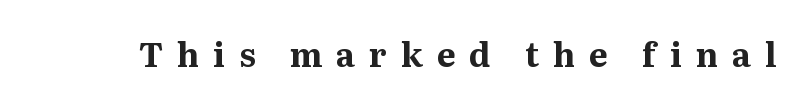
{"serif": "yes", "italic": "no", "bold": "yes", "weight": "bold", "width": "normal", "stroke_contrast": "medium", "x_height": "medium", "monospaced": "no", "underline": "no", "letter_spacing": "wide", "letter_spacing_em": 0.42, "glyph_px": 33}
